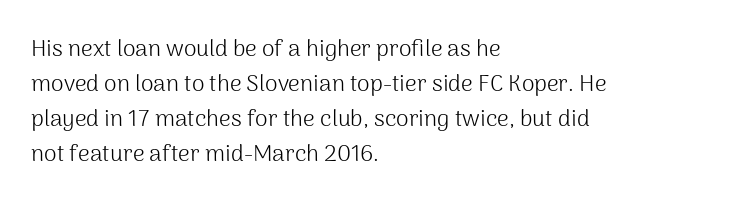
The image shows 23 px text type, upright; set left-aligned, normal line spacing (1.52x), normal letter spacing, not underlined.
